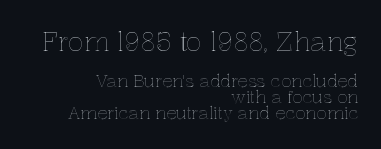
Here the first block reads like a headline and the second like body copy. The specimen reads as upright at a glance. The string is rendered with underlining switched off. The typesetter chose a ragged-left arrangement here.
